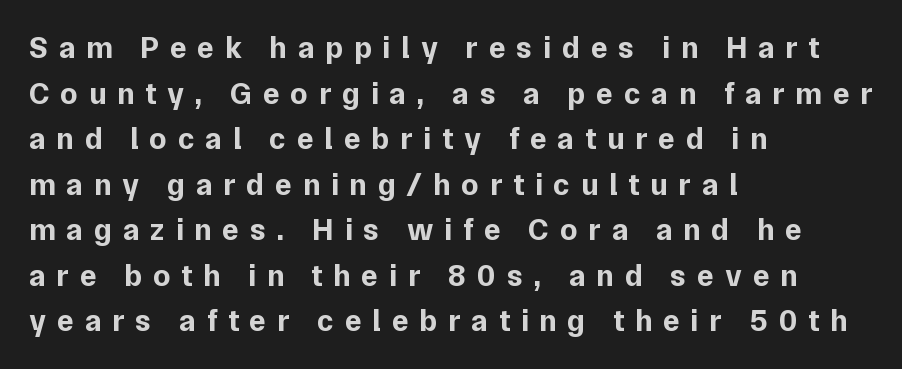
Character widths vary here, with narrow letters taking less room than wide ones. Strong, thick strokes mark this as bold type. Vertical strokes here are truly vertical. The passage shown is typeset with a sans-serif family.
